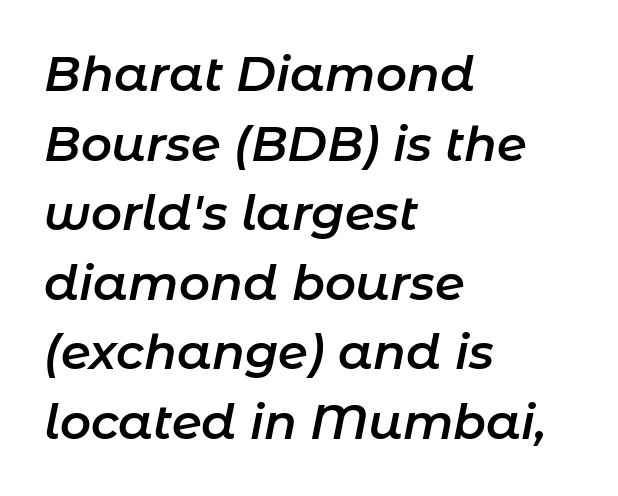
Q: Is the text bold? A: Semi-bold.
Q: Is the text italic (slanted)? A: Yes, it leans right by about 11 degrees.
Q: Is the text underlined? A: No.
Q: How is the paragraph aligned? A: Left-aligned.
Q: Is the spacing between letters normal or unusually wide? A: Normal.
Q: Is the spacing between lines tight, normal or loose? A: Normal.
Q: Width (condensed, normal, or wide)? A: Normal.
Q: Stroke contrast? A: Low.
Q: x-height? A: Medium.
Q: Monospaced? A: No.
